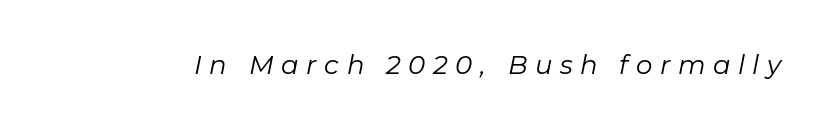
The image shows 26 px text type, italic (leaning right); set unusually wide letter spacing (+0.29 em), not underlined.
